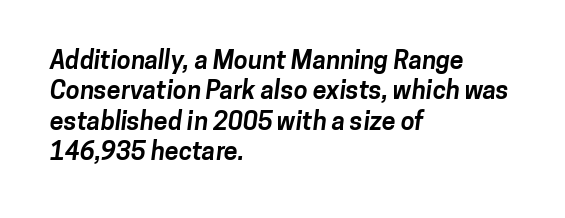
{"bold": "yes", "underline": "no", "align": "left", "line_spacing_ratio": 1.22, "letter_spacing": "normal", "letter_spacing_em": 0.0, "glyph_px": 25}
